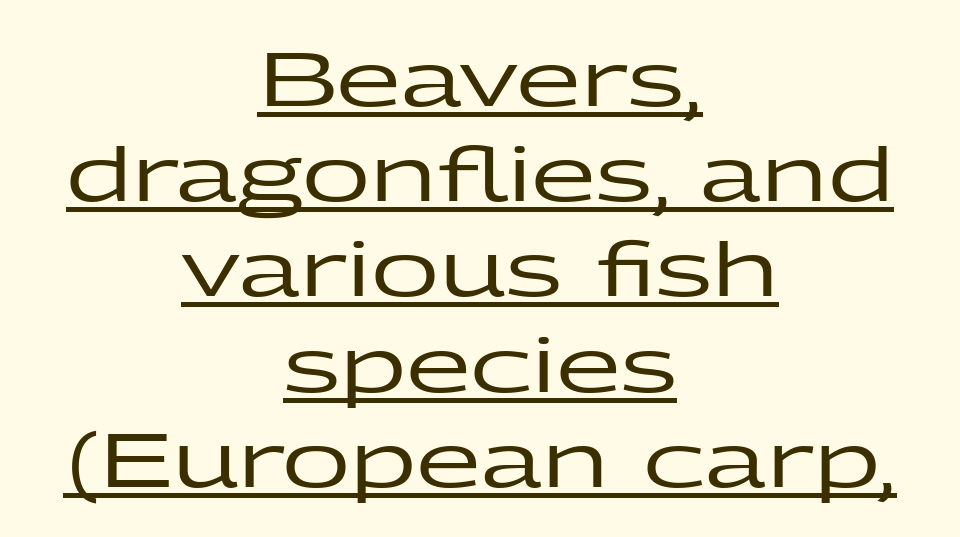
Q: Is the text italic (slanted)? A: No, it is upright.
Q: Is the typeface a serif or a sans-serif typeface? A: Sans-serif.
Q: Is the text underlined? A: Yes.
Q: How is the paragraph aligned? A: Centered.
Q: Is the spacing between letters normal or unusually wide? A: Normal.
Q: Is the spacing between lines tight, normal or loose? A: Normal.
Q: Width (condensed, normal, or wide)? A: Wide.
Q: Stroke contrast? A: Low.
Q: x-height? A: Medium.
Q: Monospaced? A: No.
